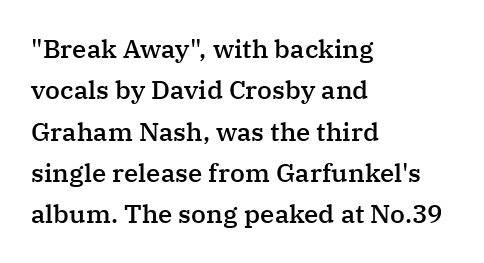
{"italic": "no", "bold": "semi", "underline": "no", "align": "left", "line_spacing": "normal", "line_spacing_ratio": 1.59, "letter_spacing": "normal", "letter_spacing_em": 0.0, "glyph_px": 26}
